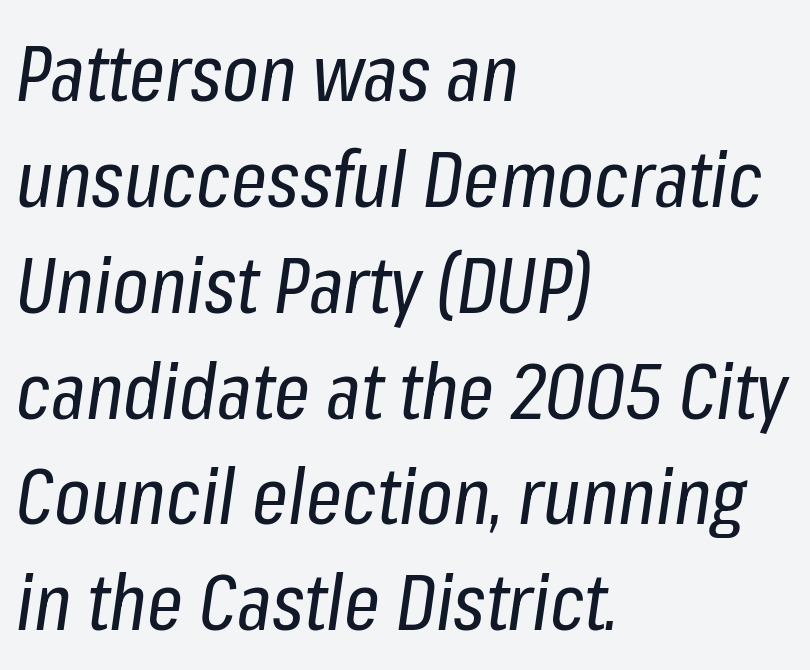
The image shows 79 px regular-weight, condensed type, italic (leaning right); set left-aligned, normal line spacing (1.34x), normal letter spacing, not underlined; low stroke contrast and a medium x-height.
